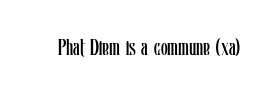
The space directly below the letters is spotless. Quick note: not italic, upright. The line texture is even and compact thanks to regular tracking. These glyphs show unthickened strokes, regular width or finer.
